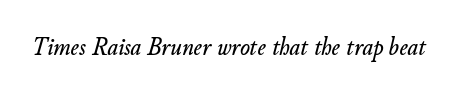
The image shows 26 px text type, italic (leaning right); set normal letter spacing, not underlined.
